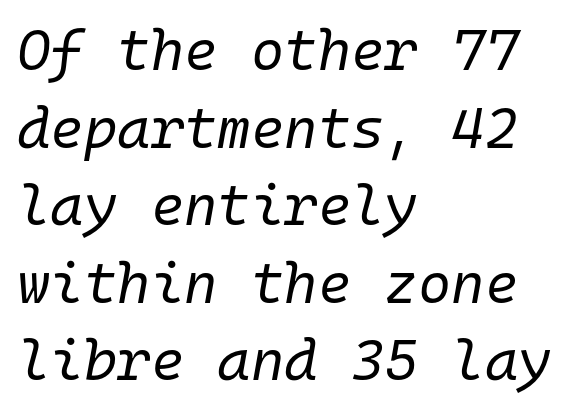
The image shows 57 px regular-weight type, italic (leaning right), monospaced; set left-aligned, normal line spacing (1.36x), normal letter spacing, not underlined; low stroke contrast and a medium x-height.
